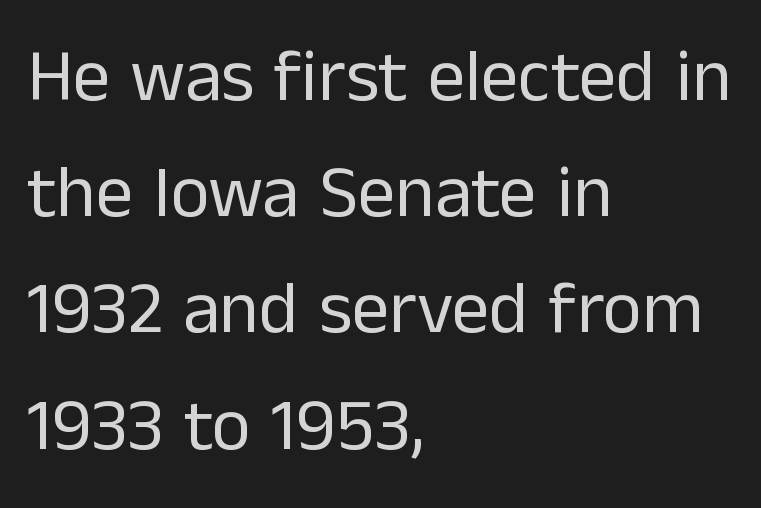
Is the stroke heavy? The answer is a plain regular-or-lighter. These lines are composed in type without serifs. The lines in this sample share a left origin and differ only in where they stop. Plain, unruled lines of type.
